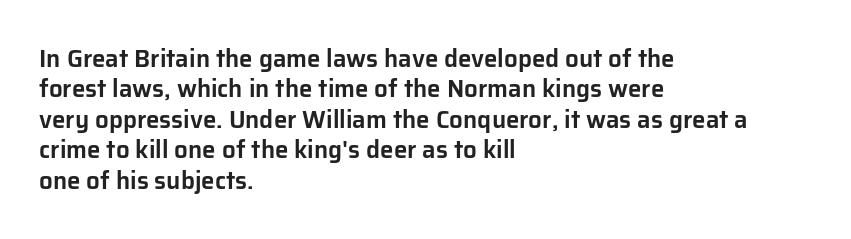
{"italic": "no", "underline": "no", "align": "left", "line_spacing": "normal", "line_spacing_ratio": 1.27, "letter_spacing": "normal", "letter_spacing_em": 0.0, "glyph_px": 24}
